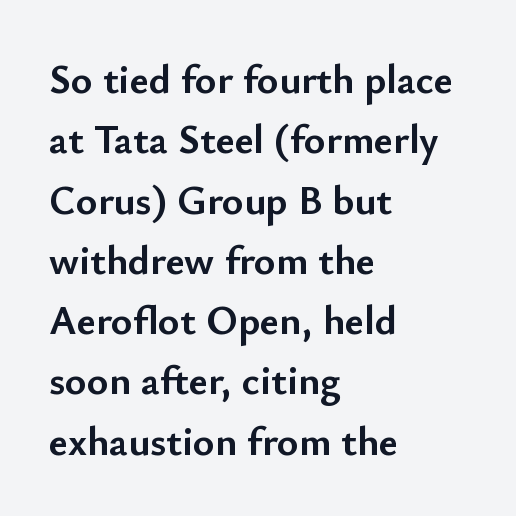
The image shows 41 px semibold sans-serif type, upright; set left-aligned, normal line spacing (1.47x), normal letter spacing, not underlined; low stroke contrast and a small x-height.
